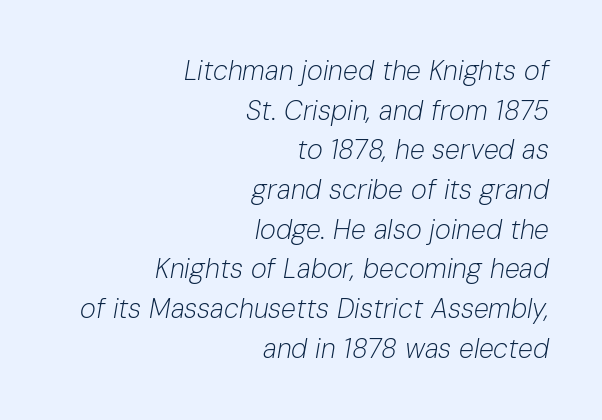
The image shows 27 px text type, italic (leaning right); set right-aligned, normal line spacing (1.47x), normal letter spacing, not underlined.
